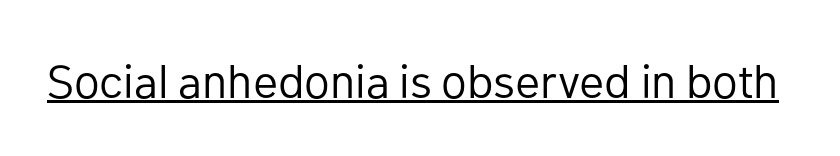
{"serif": "no", "italic": "no", "bold": "no", "weight": "regular", "width": "normal", "stroke_contrast": "low", "x_height": "medium", "monospaced": "no", "underline": "yes", "letter_spacing": "normal", "letter_spacing_em": 0.0, "glyph_px": 47}
